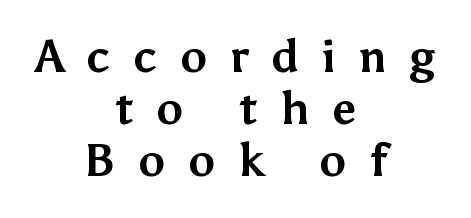
The image shows 45 px bold sans-serif type, upright; set centered, line spacing 1.16x, unusually wide letter spacing (+0.5 em), not underlined; medium stroke contrast and a medium x-height.
